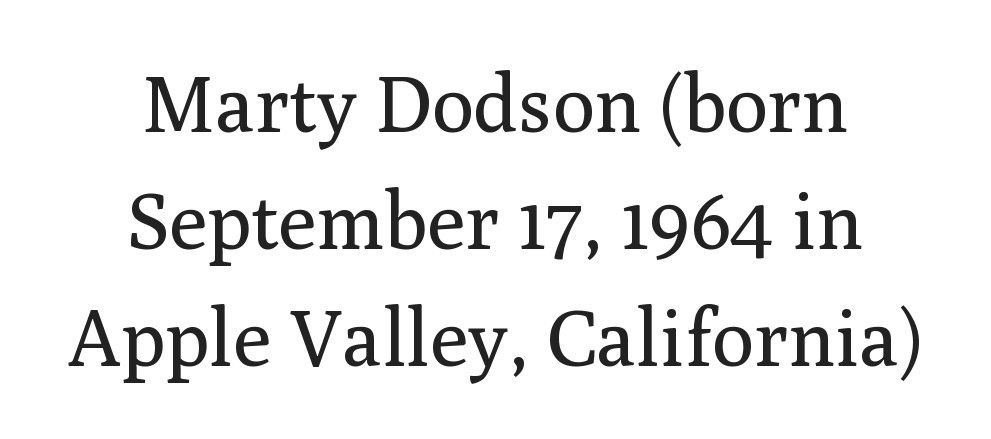
The image shows 79 px regular-weight serif type, upright; set centered, normal line spacing (1.48x), normal letter spacing, not underlined; medium stroke contrast and a medium x-height.
